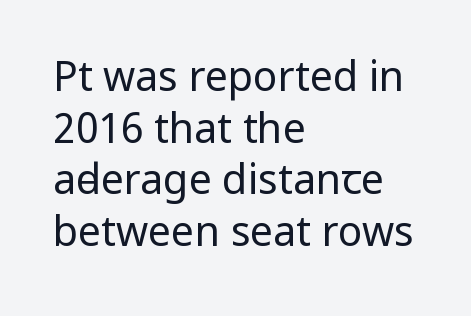
Q: Is the text bold? A: No.
Q: Is the text italic (slanted)? A: No, it is upright.
Q: Is the typeface a serif or a sans-serif typeface? A: Sans-serif.
Q: Is the text underlined? A: No.
Q: How is the paragraph aligned? A: Left-aligned.
Q: Is the spacing between letters normal or unusually wide? A: Normal.
Q: Is the spacing between lines tight, normal or loose? A: Normal.
Q: Width (condensed, normal, or wide)? A: Condensed.
Q: Stroke contrast? A: Low.
Q: x-height? A: Large.
Q: Monospaced? A: No.
